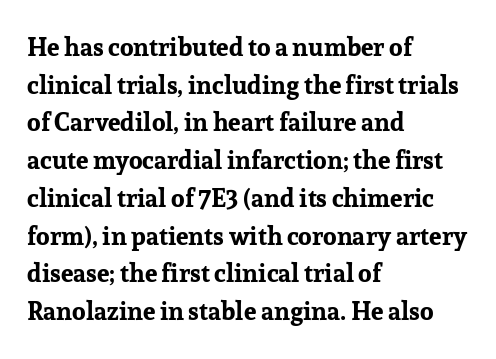
The image shows 25 px bold type, upright; set left-aligned, normal line spacing (1.51x), normal letter spacing, not underlined.
